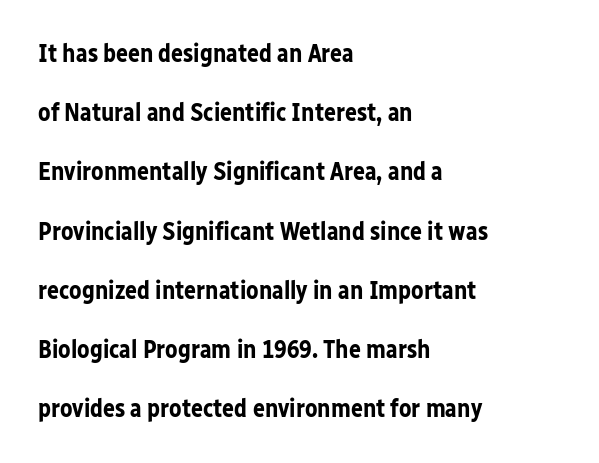
Descender tails drop into unmarked territory. Emphasis by weight is at full strength: bold. The horizontal fit of the characters is conventional and even. A great deal of white space separates one row of letters from the next. Upright lettering throughout.
